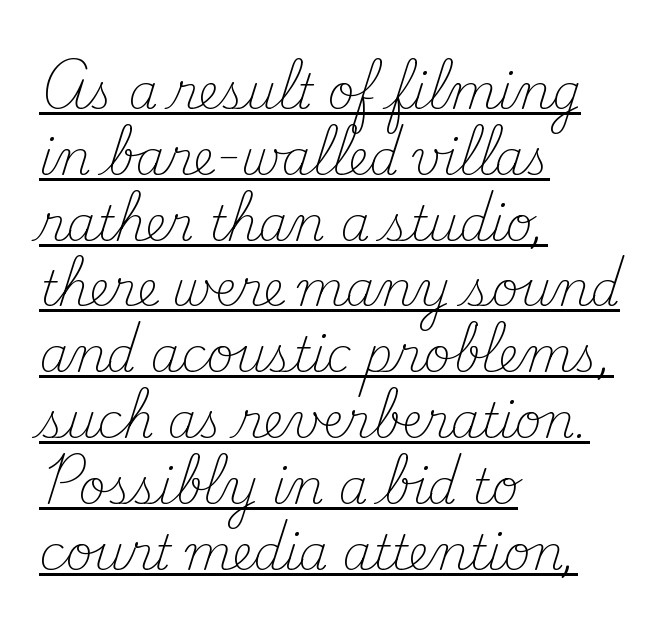
Words appear dense and cohesive because spacing is normal. Is this a heavy cut? Hardly; it is regular or lighter. Each new line begins a customary step beneath the previous one. Serifs: yes, visible at the terminals of the letterforms.
